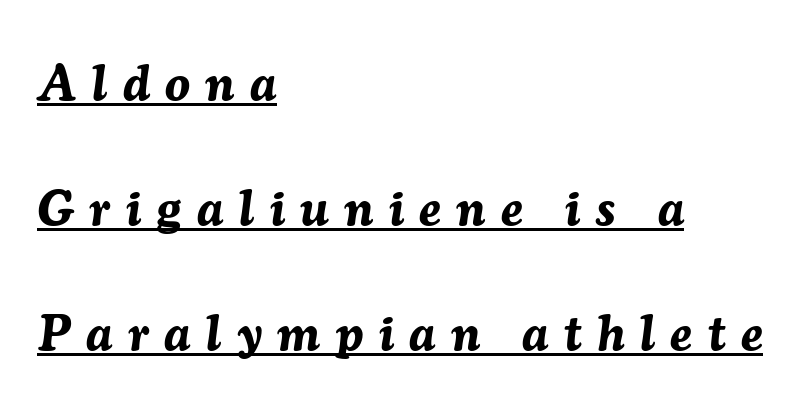
Q: Is the text bold? A: Yes.
Q: Is the text italic (slanted)? A: Yes, it leans right by about 7 degrees.
Q: Is the text underlined? A: Yes.
Q: How is the paragraph aligned? A: Left-aligned.
Q: Is the spacing between letters normal or unusually wide? A: Unusually wide.
Q: Is the spacing between lines tight, normal or loose? A: Loose.
Q: Width (condensed, normal, or wide)? A: Normal.
Q: Stroke contrast? A: Medium.
Q: x-height? A: Medium.
Q: Monospaced? A: No.
